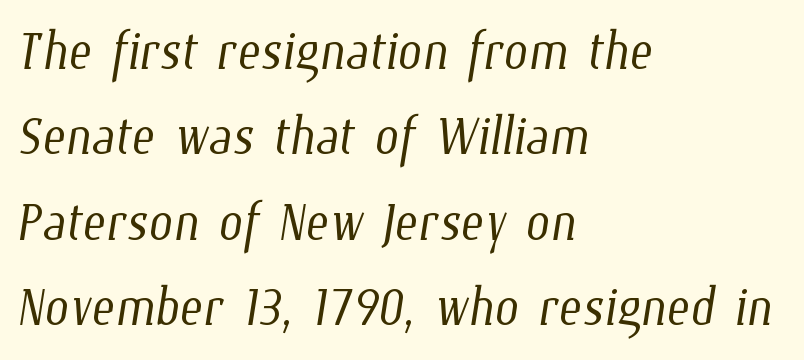
Nobody drew a line under any word here. Is the type heavy? It reads as light-to-regular instead. Typeset ragged right — the left edge is the straight one. Look at the tracking — it's just the regular setting, nothing added. Each letter keeps its own natural width here, so spacing adapts to shape.
